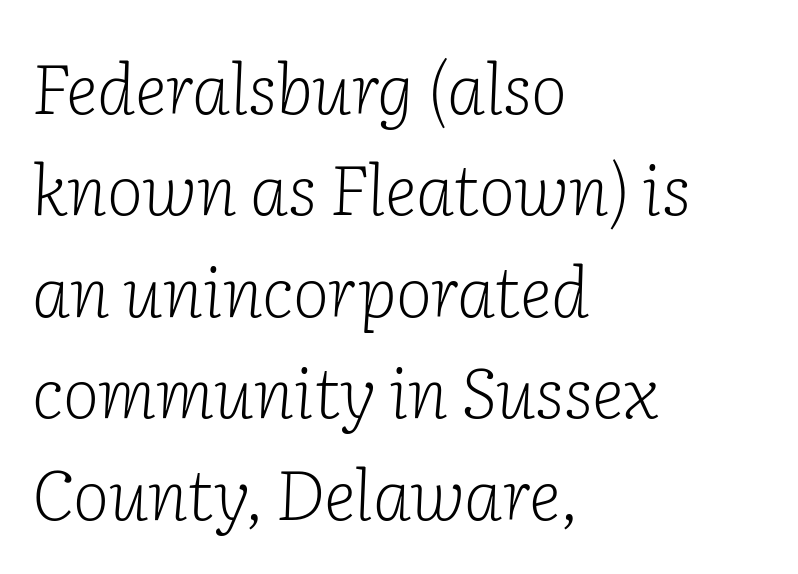
The image shows 69 px light serif type, italic (leaning right); set left-aligned, normal line spacing (1.47x), normal letter spacing, not underlined; low stroke contrast and a medium x-height.
